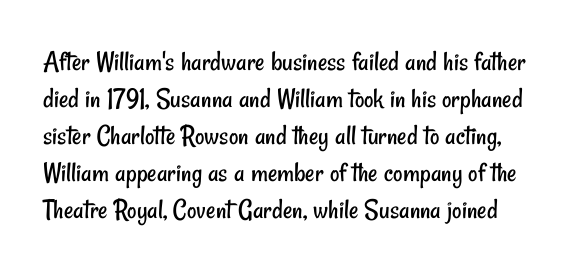
Spacing verdict: proportional, widths tailored to each character. Counters stay open thanks to moderate or lighter strokes. Between one letter and the next there's only the usual sliver of space. The characters display no serif detailing; their extremities are plain. The rendering uses a moderate line-height, typical for paragraphs. Nobody drew a line under any word here.
